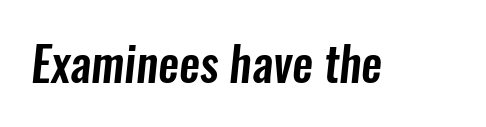
Serifs: no, the terminals of the letterforms are clean. Looks like regular typesetting: each glyph gets only the width it needs. The area under the type is left untouched. Default kerning and tracking; the words read as compact shapes.
